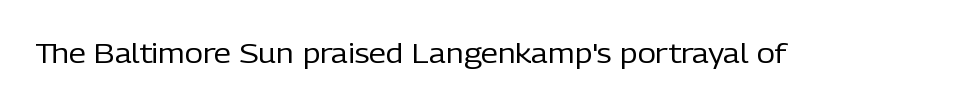
The image shows 28 px regular-weight sans-serif type, upright; set normal letter spacing, not underlined; low stroke contrast and a medium x-height.
